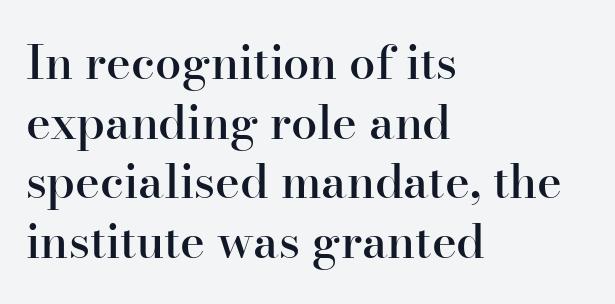
{"serif": "yes", "italic": "no", "bold": "semi", "weight": "semibold", "width": "normal", "stroke_contrast": "high", "x_height": "small", "monospaced": "no", "underline": "no", "align": "left", "line_spacing": "normal", "line_spacing_ratio": 1.27, "letter_spacing": "normal", "letter_spacing_em": 0.0, "glyph_px": 47}
